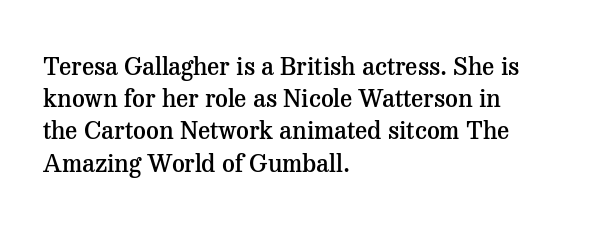
Q: Is the text bold? A: Semi-bold.
Q: Is the text italic (slanted)? A: No, it is upright.
Q: Is the text underlined? A: No.
Q: How is the paragraph aligned? A: Left-aligned.
Q: Is the spacing between letters normal or unusually wide? A: Normal.
Q: Is the spacing between lines tight, normal or loose? A: Normal.
